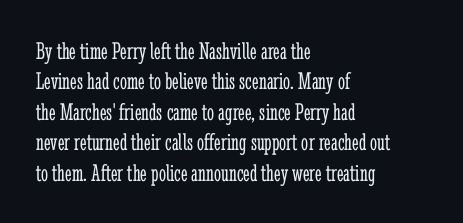
The image shows 25 px text type, upright; set left-aligned, line spacing 1.22x, normal letter spacing, not underlined.
